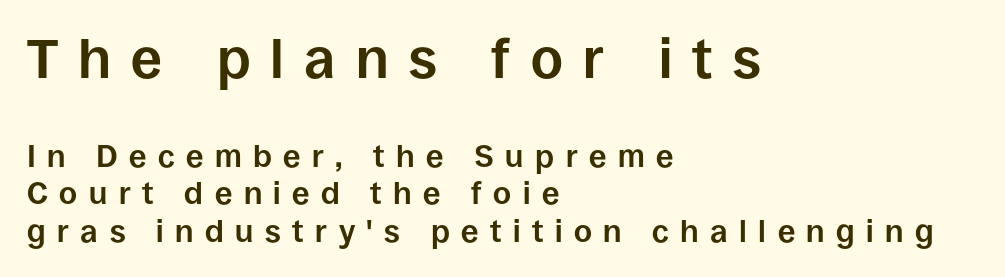
{"serif": "no", "italic": "no", "bold": "yes", "weight": "bold", "width": "normal", "stroke_contrast": "low", "x_height": "large", "monospaced": "no", "underline": "no", "align": "left", "line_spacing_ratio": 1.21, "letter_spacing": "wide", "letter_spacing_em": 0.37, "larger_block": "first", "size_ratio": 1.77, "glyph_px": 55}
